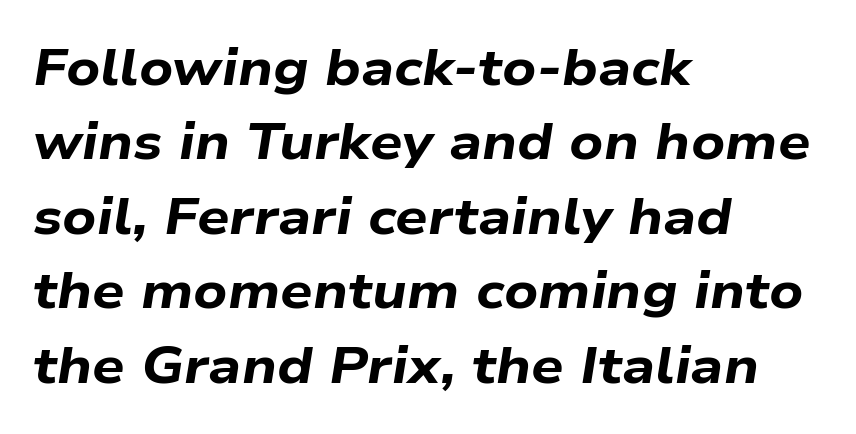
The image shows 51 px bold, wide type, italic (leaning right); set left-aligned, normal line spacing (1.46x), normal letter spacing, not underlined; low stroke contrast and a medium x-height.
